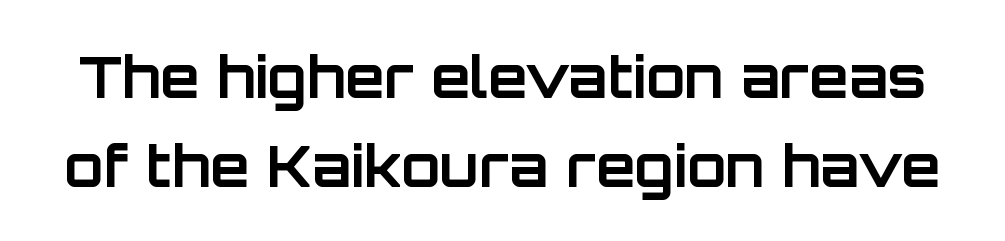
{"serif": "no", "italic": "no", "bold": "yes", "weight": "bold", "width": "normal", "stroke_contrast": "low", "x_height": "large", "monospaced": "no", "underline": "no", "line_spacing": "normal", "line_spacing_ratio": 1.56, "letter_spacing": "normal", "letter_spacing_em": 0.0, "glyph_px": 57}
